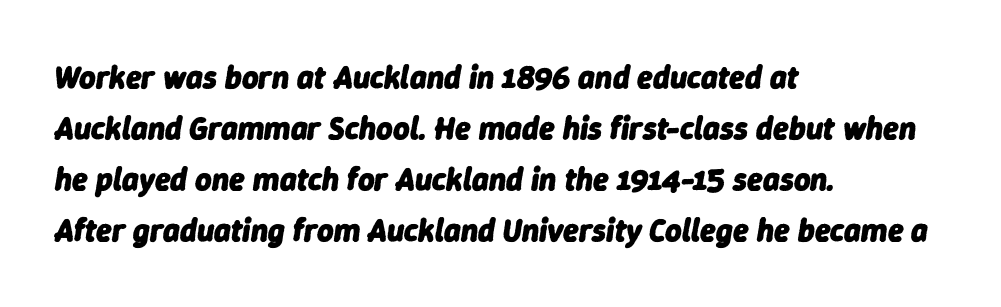
The image shows 32 px heavy type, italic (leaning right); set left-aligned, normal line spacing (1.59x), normal letter spacing, not underlined; low stroke contrast and a medium x-height.
